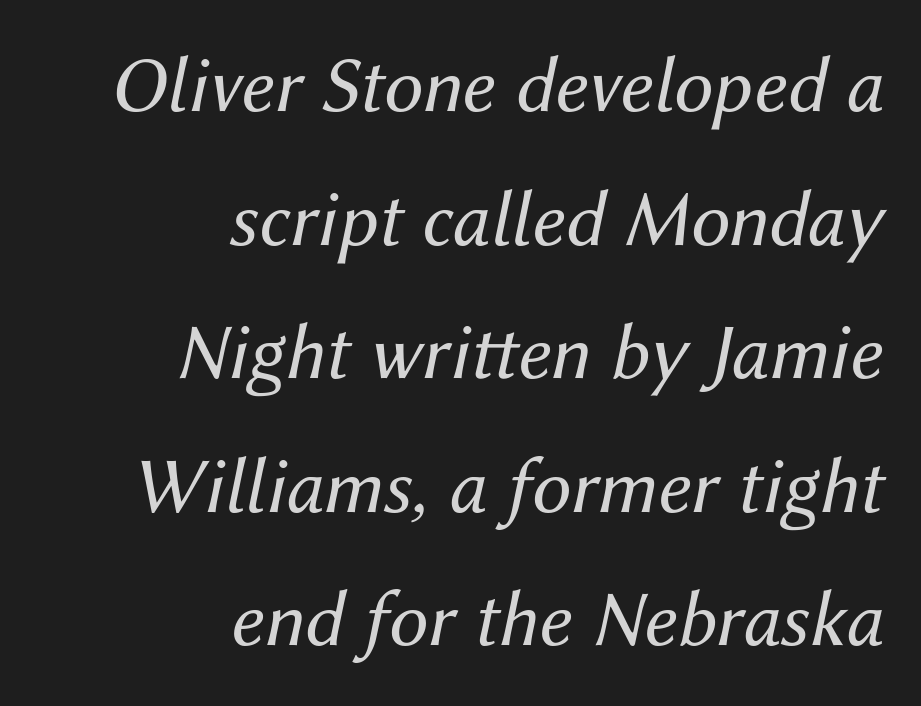
{"italic": "yes", "lean": "right", "slant_degrees": 12, "bold": "no", "weight": "regular", "width": "normal", "stroke_contrast": "medium", "x_height": "medium", "monospaced": "no", "underline": "no", "align": "right", "line_spacing": "normal", "line_spacing_ratio": 1.69, "letter_spacing": "normal", "letter_spacing_em": 0.0, "glyph_px": 79}
